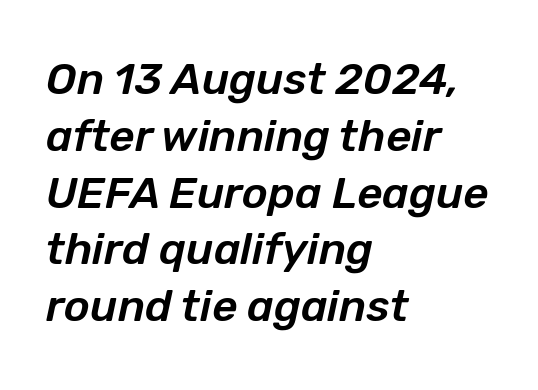
{"italic": "yes", "lean": "right", "slant_degrees": 12, "width": "normal", "stroke_contrast": "low", "x_height": "medium", "monospaced": "no", "underline": "no", "align": "left", "line_spacing": "normal", "line_spacing_ratio": 1.29, "letter_spacing": "normal", "letter_spacing_em": 0.0, "glyph_px": 44}
